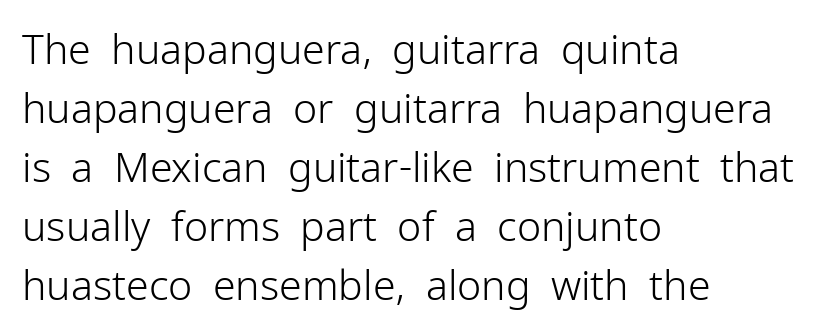
The image shows 41 px light sans-serif type, upright; set left-aligned, normal line spacing (1.44x), normal letter spacing, not underlined; low stroke contrast and a medium x-height.
